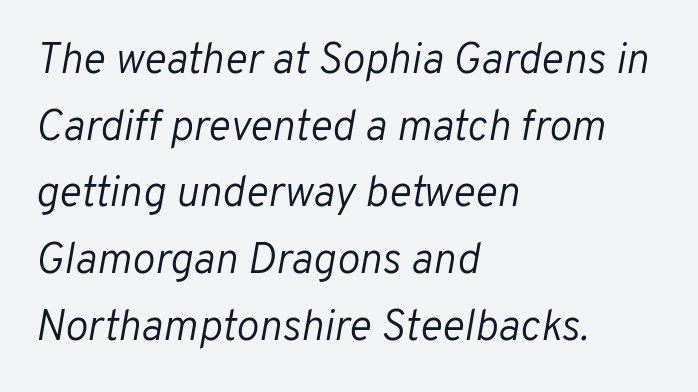
Reading down the block, your eye returns to a fixed left position each line. Descender tails drop into unmarked territory. Emphasis-style slanted type is in use. Summary of weight: not heavy and not bold.
